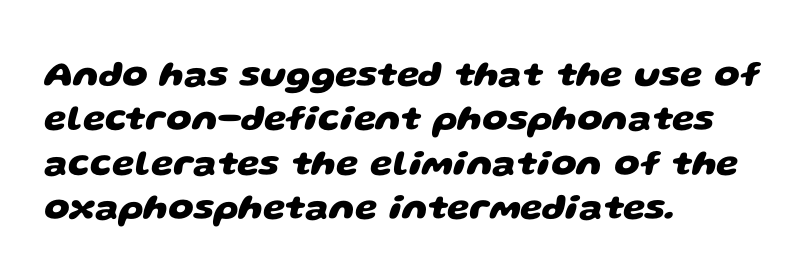
The image shows 36 px heavy, wide sans-serif type; set left-aligned, line spacing 1.23x, normal letter spacing, not underlined; low stroke contrast and a large x-height.
